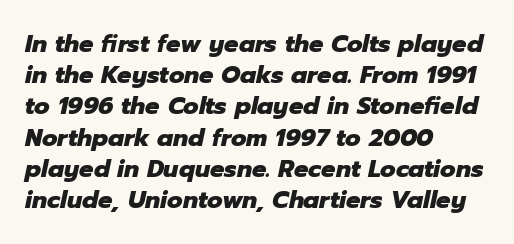
When letters slant like this, we call the style italic. Summary of weight: heavy, a full bold. Rule under the text: the space is simply empty. Vertically, the passage feels balanced, rows spaced as you'd expect. The ragged edge is on the right, which tells us the setting is flush left. Does extra space separate the letters? No, they use regular spacing.
